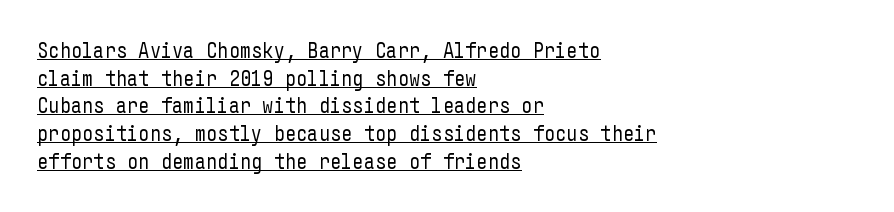
The image shows 22 px text type, upright; set left-aligned, normal line spacing (1.26x), normal letter spacing, underlined.
